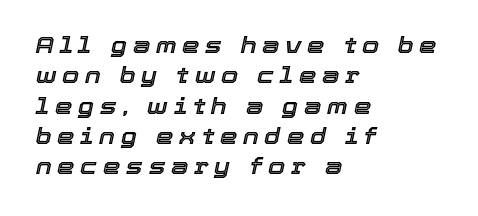
{"italic": "yes", "lean": "right", "slant_degrees": 12, "underline": "no", "align": "left", "line_spacing": "normal", "line_spacing_ratio": 1.38, "letter_spacing": "wide", "letter_spacing_em": 0.26, "glyph_px": 22}
